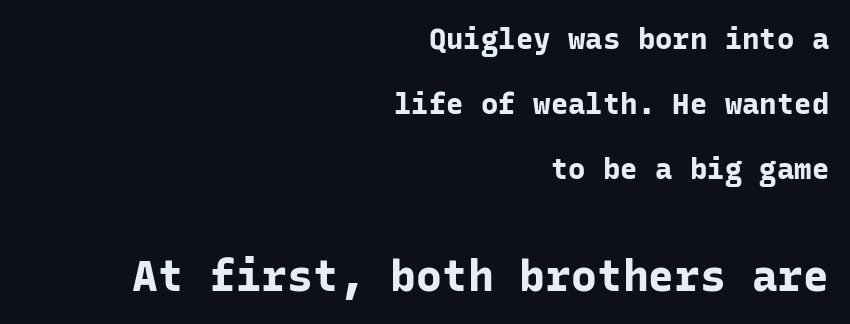
{"serif": "no", "italic": "no", "bold": "yes", "weight": "bold", "width": "normal", "stroke_contrast": "low", "x_height": "medium", "monospaced": "yes", "underline": "no", "align": "right", "line_spacing": "loose", "line_spacing_ratio": 2.24, "letter_spacing": "normal", "letter_spacing_em": 0.0, "larger_block": "second", "size_ratio": 1.48, "glyph_px": 43}
